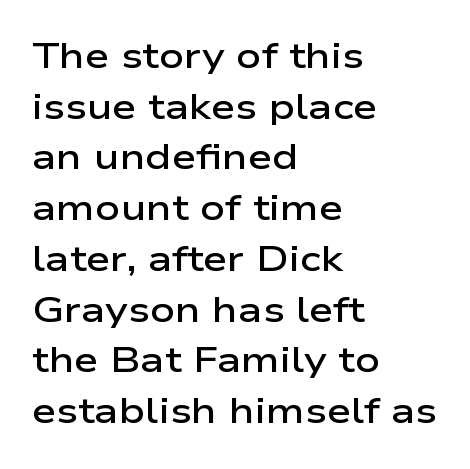
The image shows 35 px semibold, wide sans-serif type, upright; set left-aligned, normal line spacing (1.45x), normal letter spacing, not underlined; low stroke contrast and a medium x-height.
